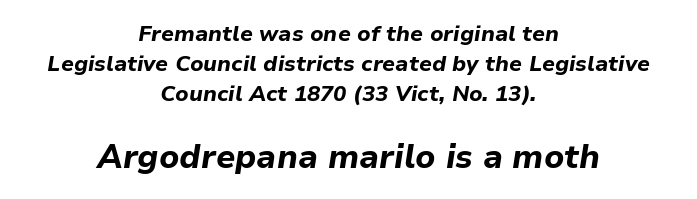
Neither beginnings nor endings align; midpoints do. The sample has been set heavy, in full bold. An italicized treatment has been applied to the whole sample. You could not count columns in this text — the font is proportionally spaced. What stands out about the letter spacing? Nothing — it is the standard amount.
